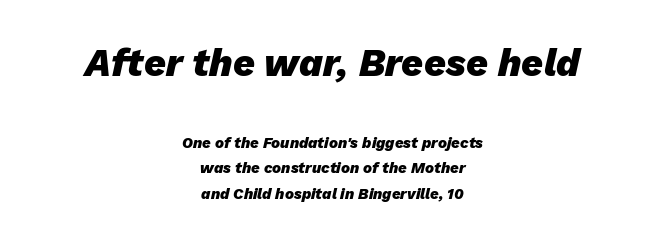
Q: Is the text bold? A: Yes.
Q: Is the text italic (slanted)? A: Yes, it leans right by about 13 degrees.
Q: Is the text underlined? A: No.
Q: How is the paragraph aligned? A: Centered.
Q: Is the spacing between letters normal or unusually wide? A: Normal.
Q: Is the spacing between lines tight, normal or loose? A: Normal.
Q: Which block of text is set in a larger size, the first (top) or the second (bottom)? A: The first (top) one.
Q: Width (condensed, normal, or wide)? A: Normal.
Q: Stroke contrast? A: Low.
Q: x-height? A: Medium.
Q: Monospaced? A: No.
